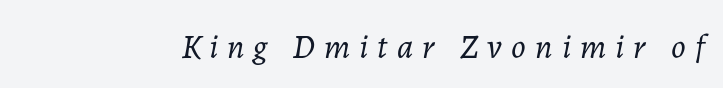
{"italic": "yes", "lean": "right", "slant_degrees": 7, "bold": "no", "weight": "light", "width": "normal", "stroke_contrast": "low", "x_height": "medium", "monospaced": "no", "underline": "no", "letter_spacing": "wide", "letter_spacing_em": 0.27, "glyph_px": 34}
